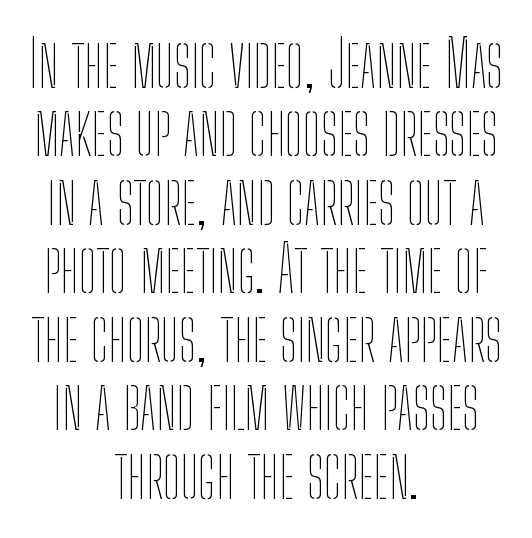
The image shows 64 px thin, condensed type, upright; set centered, tight line spacing (1.07x), normal letter spacing, not underlined; low stroke contrast and a medium x-height.
